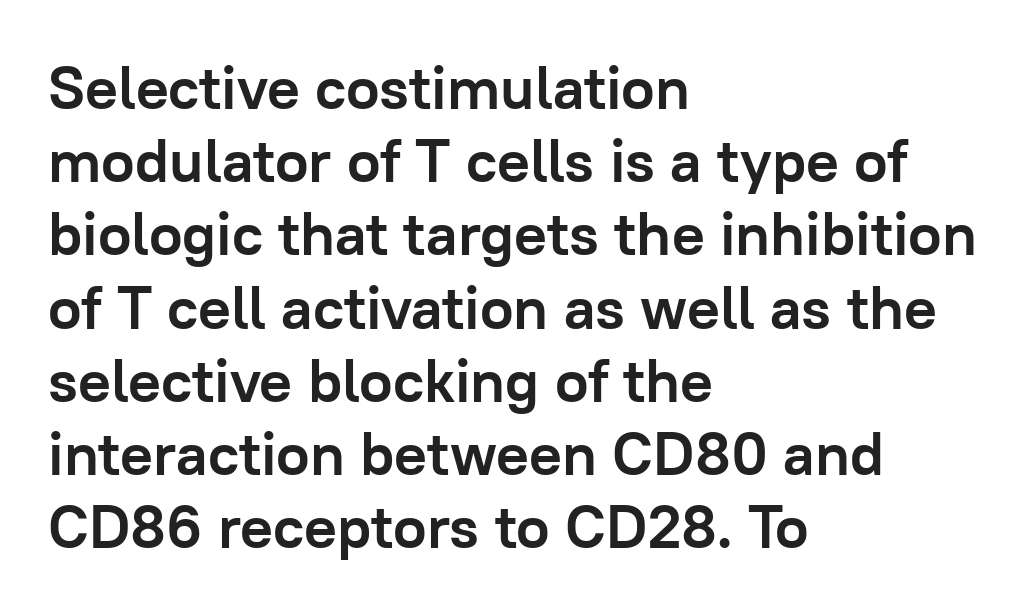
The image shows 61 px semibold sans-serif type, upright; set left-aligned, line spacing 1.2x, normal letter spacing, not underlined; low stroke contrast and a medium x-height.
